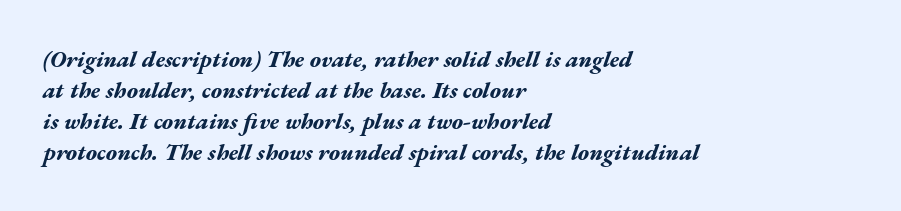
The specimen omits any rule beneath the text block's lines. Is the letter spacing exaggerated? No — it looks like the ordinary default. The text carries the slant typical of an italic or oblique font. If you measured baseline to baseline, you'd find a middling distance.
